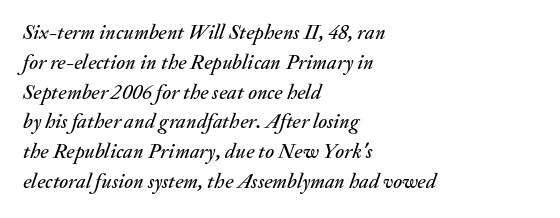
Q: Is the text italic (slanted)? A: Yes, it leans right by about 20 degrees.
Q: Is the text underlined? A: No.
Q: How is the paragraph aligned? A: Left-aligned.
Q: Is the spacing between letters normal or unusually wide? A: Normal.
Q: Is the spacing between lines tight, normal or loose? A: Normal.
